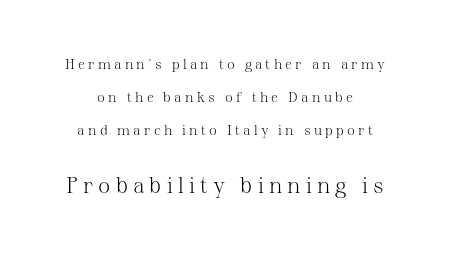
Q: Is the text bold? A: No.
Q: Is the text italic (slanted)? A: No, it is upright.
Q: Is the text underlined? A: No.
Q: Is the spacing between letters normal or unusually wide? A: Unusually wide.
Q: Is the spacing between lines tight, normal or loose? A: Loose.
Q: Which block of text is set in a larger size, the first (top) or the second (bottom)? A: The second (bottom) one.
